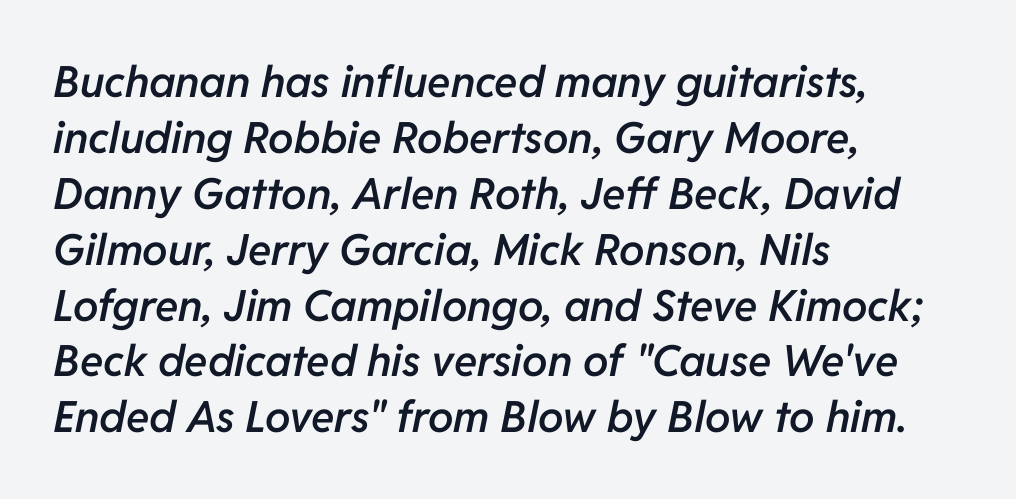
Q: Is the text bold? A: Semi-bold.
Q: Is the text italic (slanted)? A: Yes, it leans right by about 11 degrees.
Q: Is the text underlined? A: No.
Q: How is the paragraph aligned? A: Left-aligned.
Q: Is the spacing between letters normal or unusually wide? A: Normal.
Q: Is the spacing between lines tight, normal or loose? A: Normal.
Q: Width (condensed, normal, or wide)? A: Normal.
Q: Stroke contrast? A: Low.
Q: x-height? A: Medium.
Q: Monospaced? A: No.
